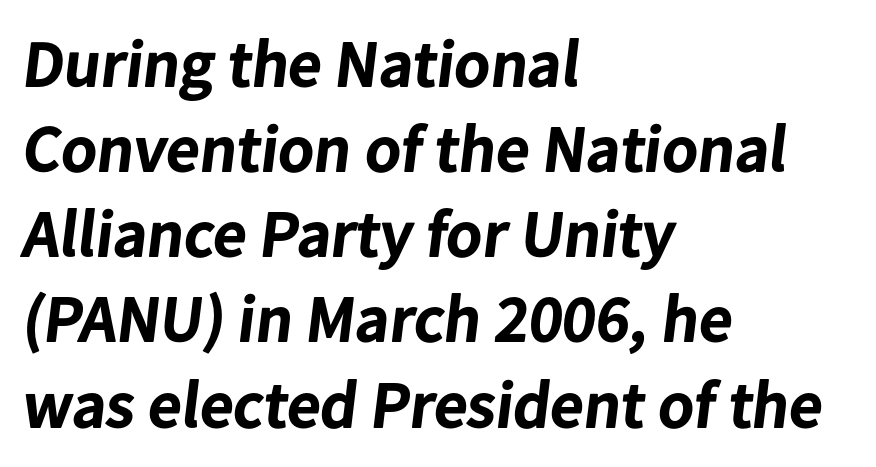
{"serif": "no", "bold": "yes", "weight": "bold", "width": "normal", "stroke_contrast": "low", "x_height": "medium", "monospaced": "no", "underline": "no", "align": "left", "line_spacing": "normal", "line_spacing_ratio": 1.29, "letter_spacing": "normal", "letter_spacing_em": 0.0, "glyph_px": 66}
